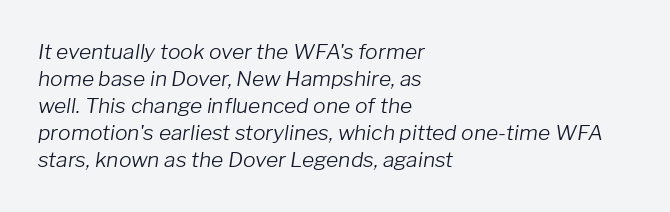
The image shows 21 px text type, italic (leaning right); set left-aligned, normal line spacing (1.29x), normal letter spacing, not underlined.
